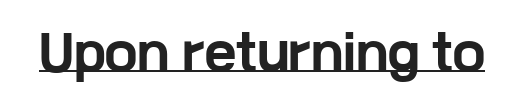
The image shows 48 px bold, wide sans-serif type, upright; set normal letter spacing, underlined; low stroke contrast and a medium x-height.
